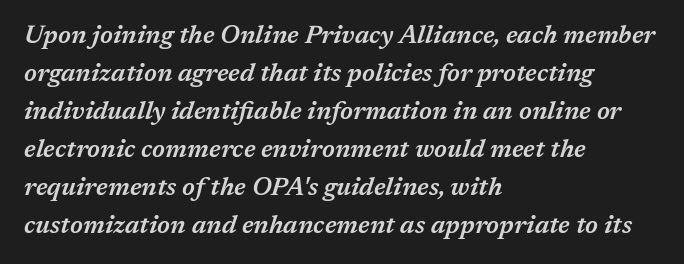
Q: Is the text bold? A: Semi-bold.
Q: Is the text italic (slanted)? A: Yes, it leans right by about 17 degrees.
Q: Is the text underlined? A: No.
Q: How is the paragraph aligned? A: Left-aligned.
Q: Is the spacing between letters normal or unusually wide? A: Normal.
Q: Is the spacing between lines tight, normal or loose? A: Normal.
